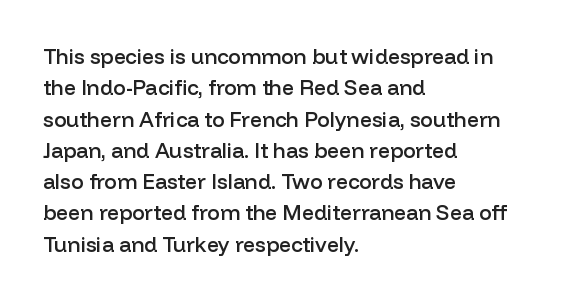
Emphasis by weight is partial: semibold. A typesetter would call this leading conventional body-copy spacing. The rendering keeps characters at their native spacing. This is roman type, the default non-slanted kind. Compared with a centered layout, this one pins lines to the left instead.
